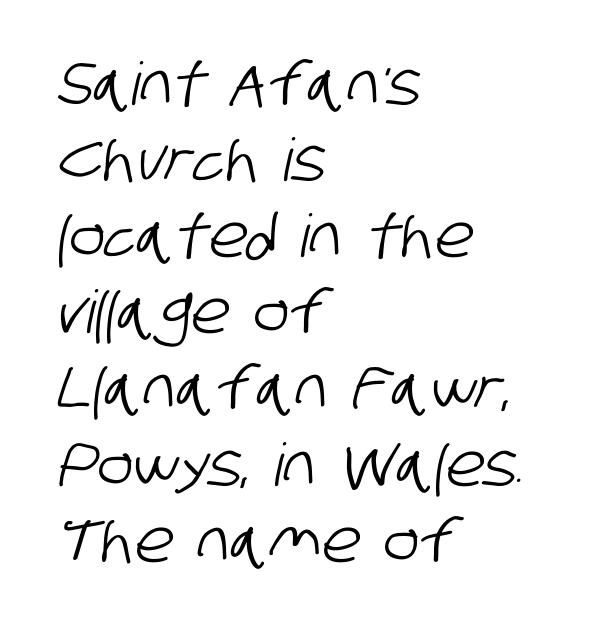
{"serif": "no", "width": "condensed", "stroke_contrast": "low", "x_height": "large", "monospaced": "no", "underline": "no", "align": "left", "line_spacing": "normal", "line_spacing_ratio": 1.29, "letter_spacing": "normal", "letter_spacing_em": 0.0, "glyph_px": 59}
